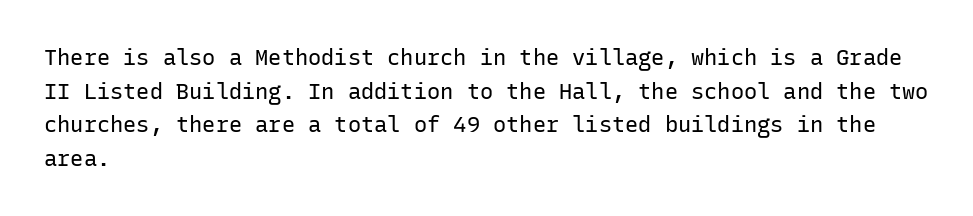
Unbolded letterforms with no extra heft. The letterforms sit shoulder to shoulder at normal distance. Line spacing here is normal. Glance below the letters and you will spot only blank space. Visually the block forms a straight wall on the left and a jagged coastline on the right.
